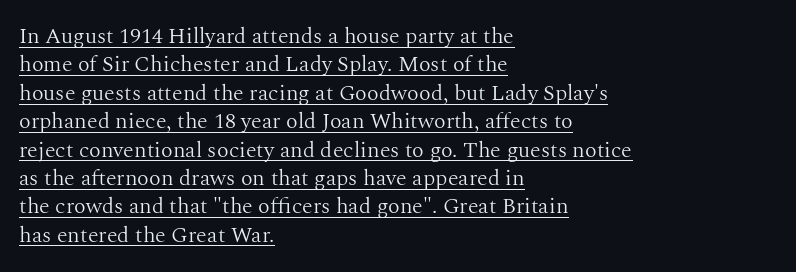
{"italic": "no", "bold": "no", "underline": "yes", "align": "left", "line_spacing": "normal", "line_spacing_ratio": 1.29, "letter_spacing": "normal", "letter_spacing_em": 0.0, "glyph_px": 22}
